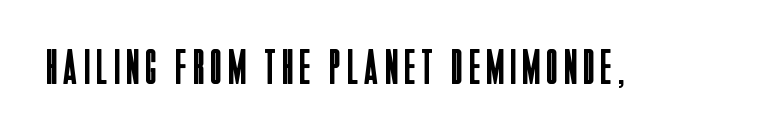
Q: Is the text bold? A: No.
Q: Is the text italic (slanted)? A: No, it is upright.
Q: Is the typeface a serif or a sans-serif typeface? A: Sans-serif.
Q: Is the text underlined? A: No.
Q: Width (condensed, normal, or wide)? A: Condensed.
Q: Stroke contrast? A: Low.
Q: x-height? A: Large.
Q: Monospaced? A: No.
